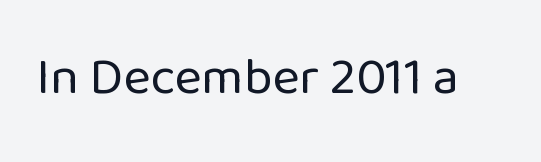
{"serif": "no", "italic": "no", "bold": "no", "weight": "regular", "width": "normal", "stroke_contrast": "low", "x_height": "medium", "monospaced": "no", "underline": "no", "letter_spacing": "normal", "letter_spacing_em": 0.0, "glyph_px": 52}
